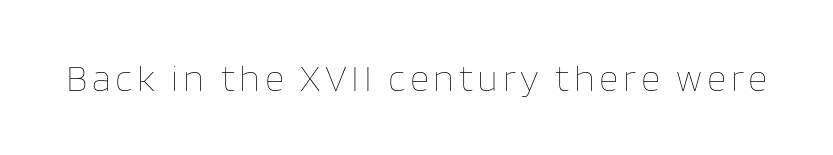
Q: Is the text bold? A: No.
Q: Is the text italic (slanted)? A: No, it is upright.
Q: Is the text underlined? A: No.
Q: Width (condensed, normal, or wide)? A: Normal.
Q: Stroke contrast? A: Low.
Q: x-height? A: Large.
Q: Monospaced? A: No.
